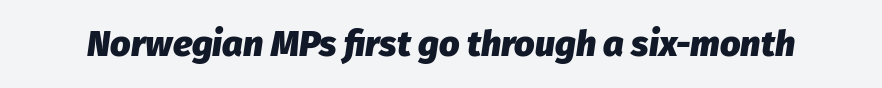
{"italic": "yes", "lean": "right", "slant_degrees": 8, "bold": "yes", "weight": "heavy", "width": "normal", "stroke_contrast": "low", "x_height": "medium", "monospaced": "no", "underline": "no", "letter_spacing": "normal", "letter_spacing_em": 0.0, "glyph_px": 36}
